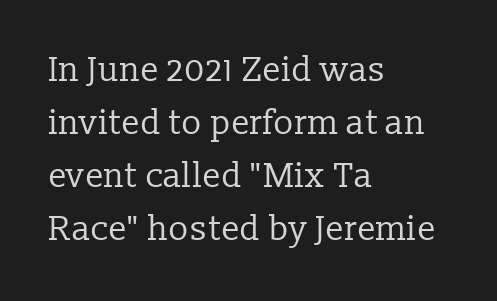
{"serif": "yes", "italic": "no", "bold": "no", "weight": "regular", "width": "normal", "stroke_contrast": "low", "x_height": "medium", "monospaced": "no", "underline": "no", "align": "left", "line_spacing": "normal", "line_spacing_ratio": 1.56, "letter_spacing": "normal", "letter_spacing_em": 0.0, "glyph_px": 34}
